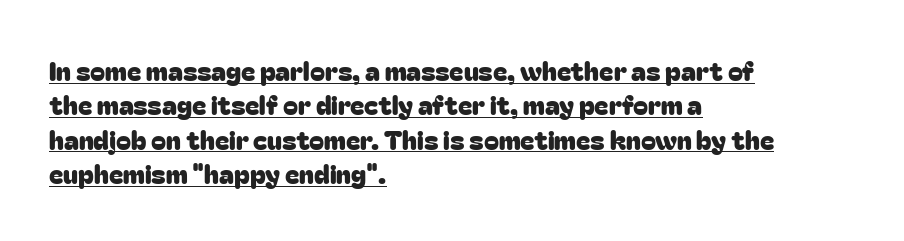
{"italic": "no", "underline": "yes", "align": "left", "line_spacing": "normal", "line_spacing_ratio": 1.27, "letter_spacing": "normal", "letter_spacing_em": 0.0, "glyph_px": 27}
